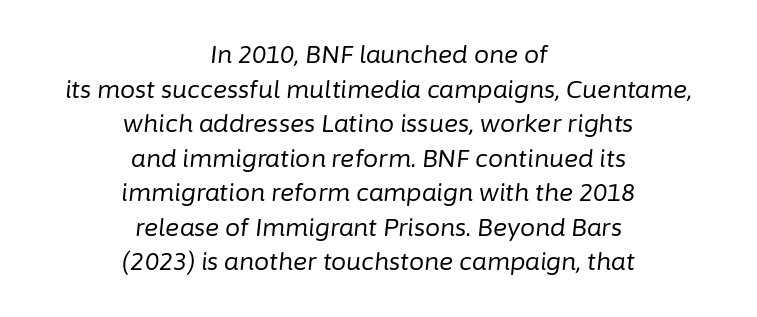
A student would call this center alignment; a typographer would say set centered. Is the stroke heavy? The answer is a plain regular-or-lighter. A typesetter would call this leading conventional body-copy spacing. Is the type slanted? Yes — the strokes lean at a clear angle. Just letters on the line, the space beneath them empty. Is the letter spacing exaggerated? No — it looks like the ordinary default.
